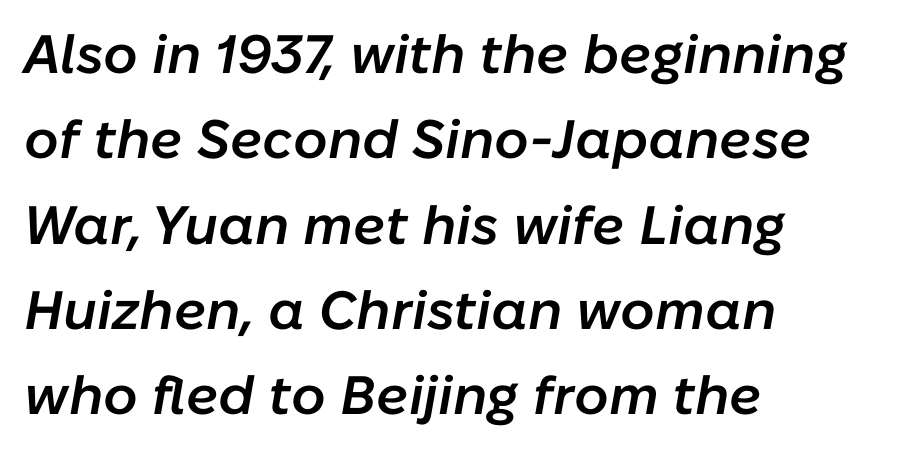
Reading down the column, the eye jumps a familiar distance to each next line. The type is set solid horizontally, with unmodified tracking. The specimen omits any rule beneath the text block's lines. The glyphs look as if they've been sheared to an angle. Is this a fixed-width face? No — the glyphs have proportional, varying widths.
